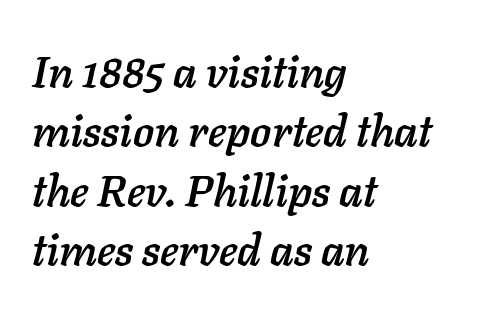
Q: Is the text italic (slanted)? A: Yes, it leans right by about 11 degrees.
Q: Is the text underlined? A: No.
Q: How is the paragraph aligned? A: Left-aligned.
Q: Is the spacing between letters normal or unusually wide? A: Normal.
Q: Is the spacing between lines tight, normal or loose? A: Normal.
Q: Width (condensed, normal, or wide)? A: Normal.
Q: Stroke contrast? A: Low.
Q: x-height? A: Medium.
Q: Monospaced? A: No.
